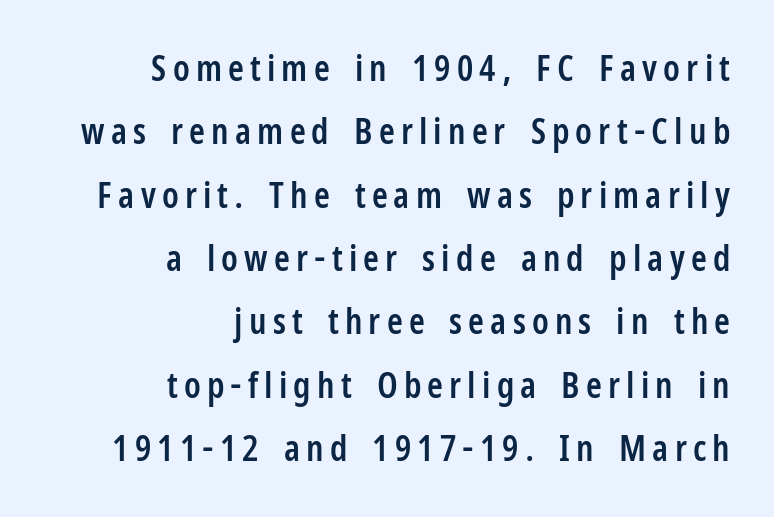
{"serif": "no", "italic": "no", "bold": "semi", "weight": "semibold", "width": "condensed", "stroke_contrast": "low", "x_height": "medium", "monospaced": "no", "underline": "no", "align": "right", "line_spacing_ratio": 1.76, "glyph_px": 36}
